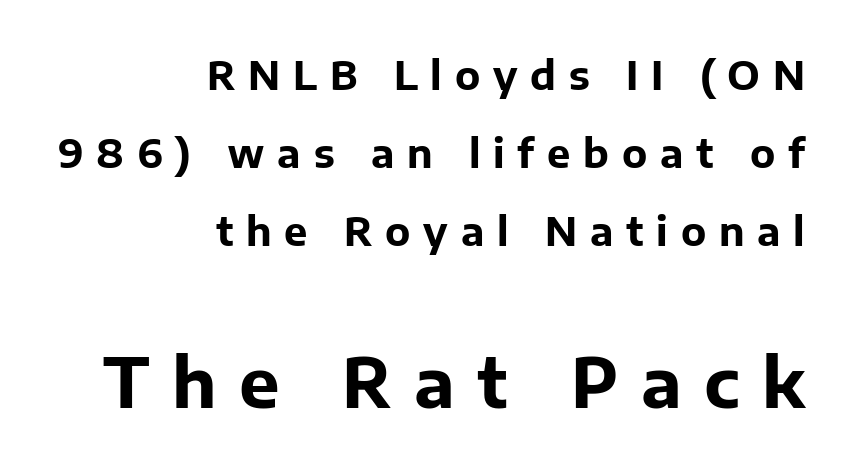
Q: Is the text bold? A: Yes.
Q: Is the text italic (slanted)? A: No, it is upright.
Q: Is the typeface a serif or a sans-serif typeface? A: Sans-serif.
Q: Is the text underlined? A: No.
Q: How is the paragraph aligned? A: Right-aligned.
Q: Is the spacing between letters normal or unusually wide? A: Unusually wide.
Q: Is the spacing between lines tight, normal or loose? A: Loose.
Q: Which block of text is set in a larger size, the first (top) or the second (bottom)? A: The second (bottom) one.
Q: Width (condensed, normal, or wide)? A: Normal.
Q: Stroke contrast? A: Low.
Q: x-height? A: Medium.
Q: Monospaced? A: No.
